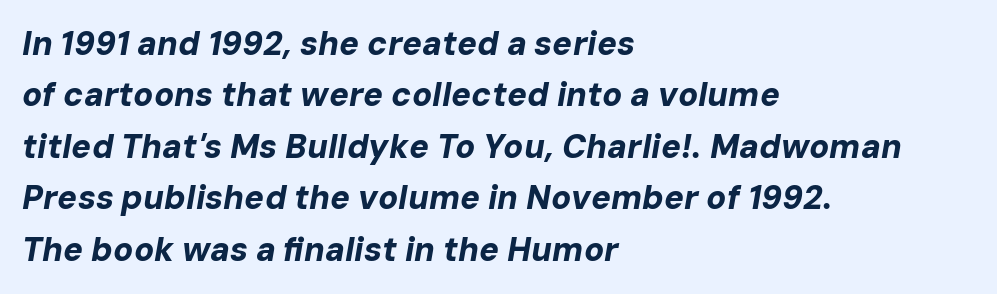
In CSS terms this would be text-align: left. Here the designer chose a conventional face with non-uniform glyph widths. Words float on clear page, feet unadorned. The block of text has a typical density, with ordinary space between rows. A typesetter would mark this as italic. There is no visible air inserted between adjacent glyphs.
